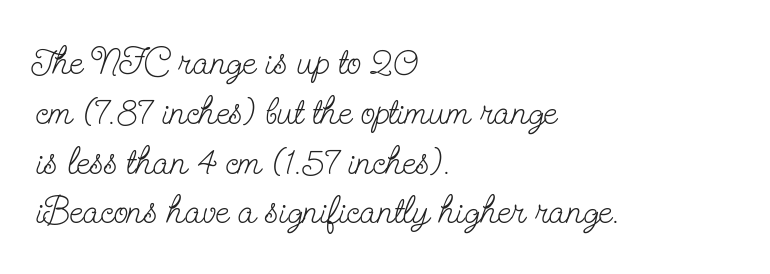
Q: Is the text bold? A: No.
Q: Is the text italic (slanted)? A: Yes.
Q: Is the typeface a serif or a sans-serif typeface? A: Serif.
Q: Is the text underlined? A: No.
Q: How is the paragraph aligned? A: Left-aligned.
Q: Is the spacing between letters normal or unusually wide? A: Normal.
Q: Is the spacing between lines tight, normal or loose? A: Normal.
Q: Width (condensed, normal, or wide)? A: Condensed.
Q: Stroke contrast? A: Low.
Q: x-height? A: Small.
Q: Monospaced? A: No.
